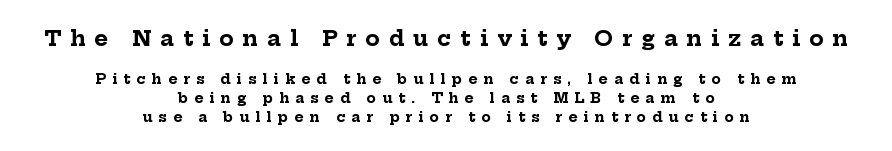
{"italic": "no", "bold": "yes", "underline": "no", "align": "center", "line_spacing": "normal", "line_spacing_ratio": 1.35, "letter_spacing": "wide", "letter_spacing_em": 0.43, "larger_block": "first", "size_ratio": 1.5, "glyph_px": 21}
